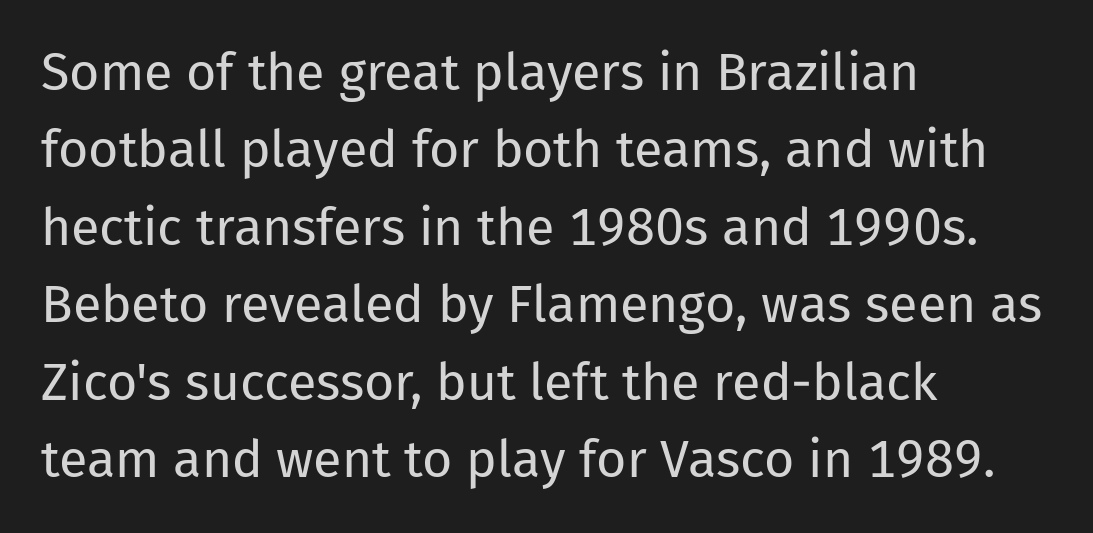
The image shows 52 px regular-weight sans-serif type, upright; set left-aligned, normal line spacing (1.49x), normal letter spacing, not underlined; low stroke contrast and a medium x-height.
